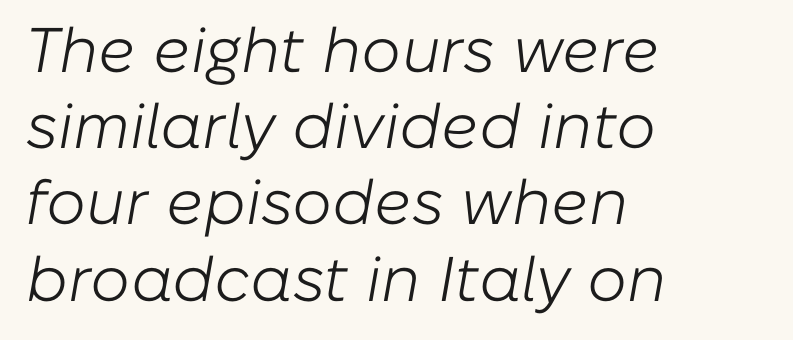
Q: Is the text bold? A: No.
Q: Is the text italic (slanted)? A: Yes, it leans right by about 10 degrees.
Q: Is the text underlined? A: No.
Q: How is the paragraph aligned? A: Left-aligned.
Q: Is the spacing between letters normal or unusually wide? A: Normal.
Q: Width (condensed, normal, or wide)? A: Normal.
Q: Stroke contrast? A: Low.
Q: x-height? A: Medium.
Q: Monospaced? A: No.
